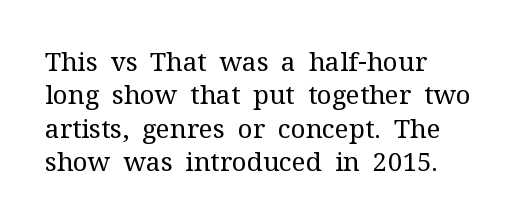
Compared with typical paragraphs, the rows here are spaced about the same. The letters stand straight up with perfectly vertical stems. Short and long lines alike share a common starting point at left. Is the stroke heavy? The answer is a plain regular-or-lighter. In terms of letterspacing, this is plain default setting. Just letters on the line, the space beneath them empty.
